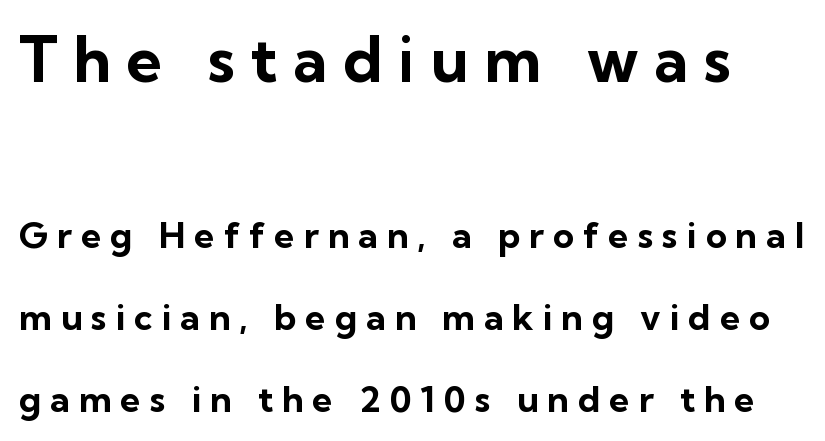
{"serif": "no", "italic": "no", "bold": "yes", "weight": "bold", "width": "normal", "stroke_contrast": "low", "x_height": "medium", "monospaced": "no", "underline": "no", "line_spacing": "loose", "line_spacing_ratio": 2.27, "letter_spacing": "wide", "letter_spacing_em": 0.25, "larger_block": "first", "size_ratio": 1.75, "glyph_px": 63}
